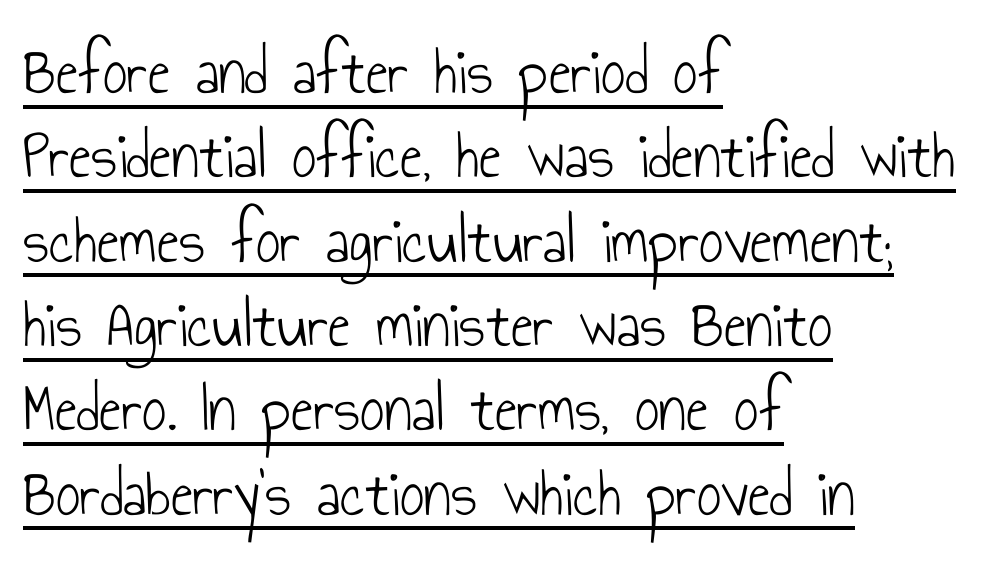
{"serif": "no", "italic": "no", "bold": "no", "weight": "light", "width": "condensed", "stroke_contrast": "low", "x_height": "small", "monospaced": "no", "underline": "yes", "align": "left", "line_spacing_ratio": 1.24, "letter_spacing": "normal", "letter_spacing_em": 0.0, "glyph_px": 68}
